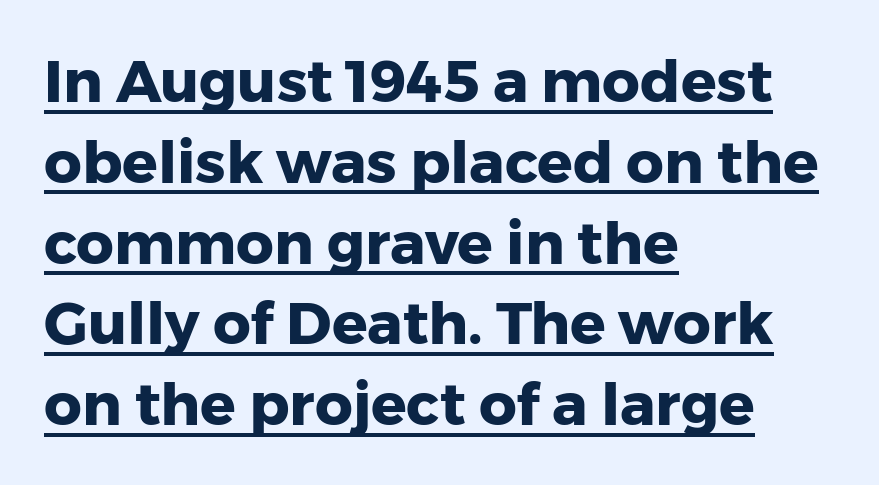
A typesetter would call this proportional, since set widths differ per character. A baseline rule has been typeset under these characters. The lettering stays uniformly vertical, giving the passage a roman look. Alignment: flush left. Look at the tracking — it's just the regular setting, nothing added. The face used here is a sans, in the tradition of grotesques and geometrics.
